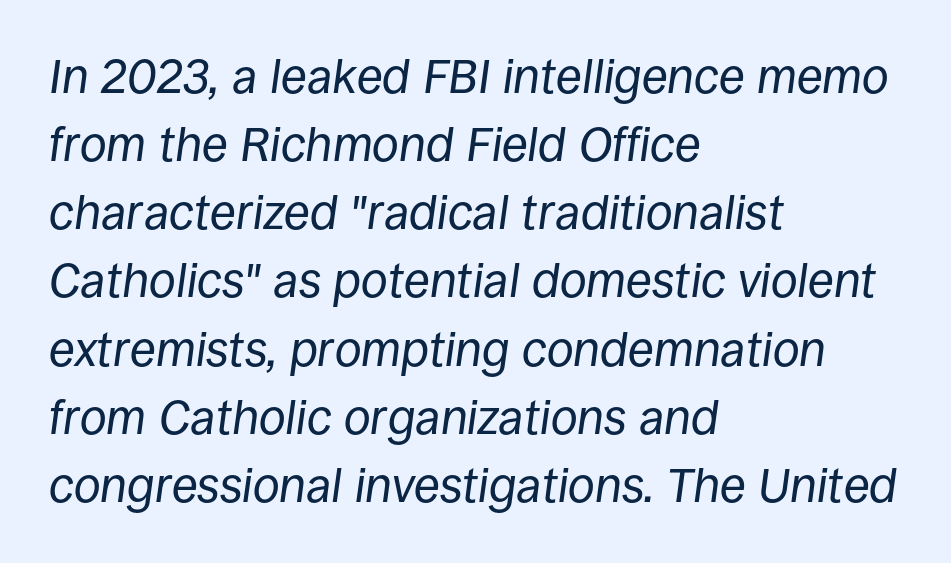
The image shows 48 px regular-weight type, italic (leaning right); set left-aligned, normal line spacing (1.42x), normal letter spacing, not underlined; low stroke contrast and a large x-height.
